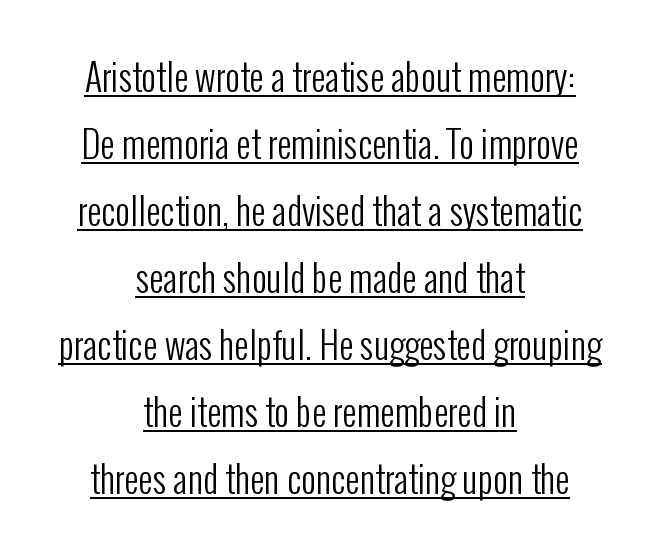
{"serif": "no", "italic": "no", "bold": "no", "weight": "regular", "width": "condensed", "stroke_contrast": "low", "x_height": "medium", "monospaced": "no", "underline": "yes", "align": "center", "line_spacing_ratio": 1.86, "letter_spacing": "normal", "letter_spacing_em": 0.0, "glyph_px": 36}
